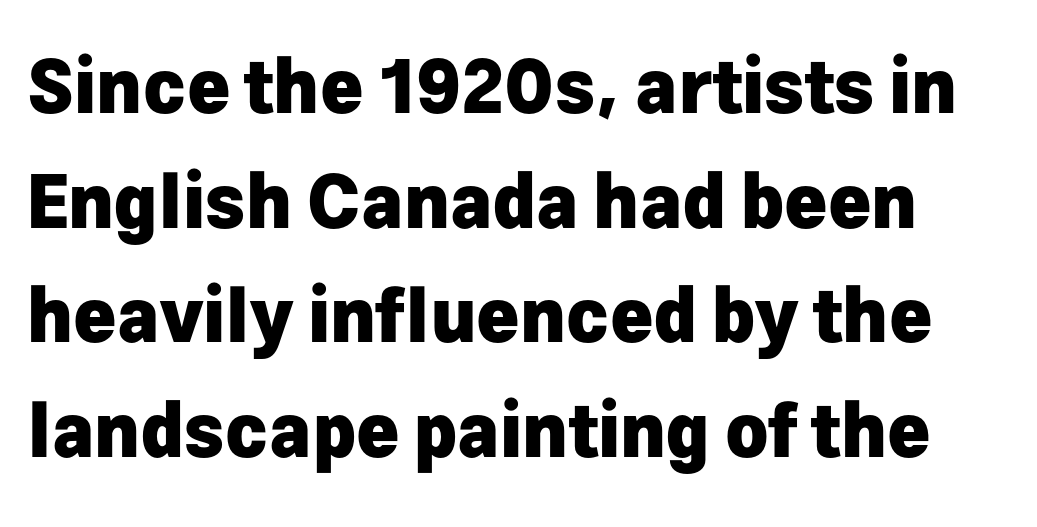
{"serif": "no", "italic": "no", "bold": "yes", "weight": "heavy", "width": "normal", "stroke_contrast": "low", "x_height": "medium", "monospaced": "no", "underline": "no", "line_spacing": "normal", "line_spacing_ratio": 1.57, "letter_spacing": "normal", "letter_spacing_em": 0.0, "glyph_px": 73}
